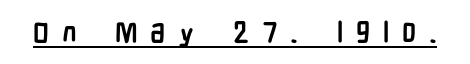
{"serif": "no", "italic": "no", "bold": "yes", "weight": "semibold", "width": "condensed", "stroke_contrast": "low", "x_height": "medium", "monospaced": "no", "underline": "yes", "letter_spacing": "wide", "letter_spacing_em": 0.44, "glyph_px": 29}
